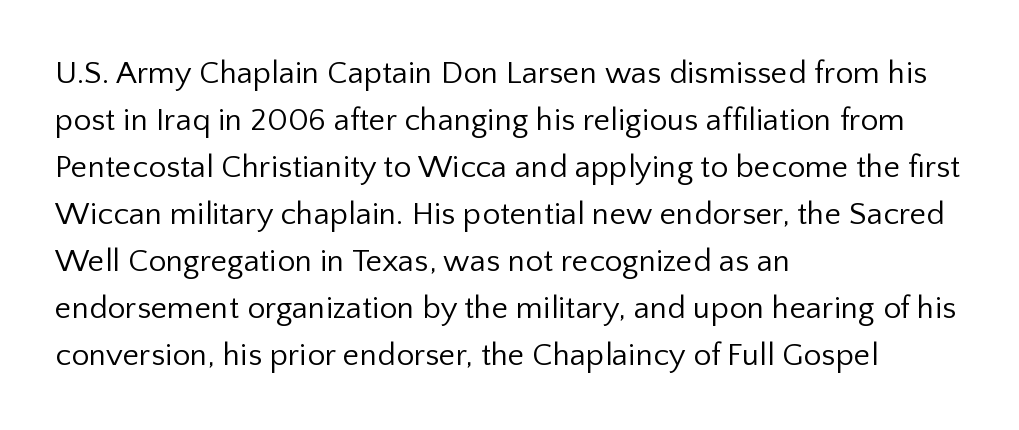
{"serif": "no", "italic": "no", "bold": "no", "weight": "regular", "width": "normal", "stroke_contrast": "low", "x_height": "medium", "monospaced": "no", "underline": "no", "align": "left", "line_spacing": "normal", "line_spacing_ratio": 1.47, "letter_spacing": "normal", "letter_spacing_em": 0.0, "glyph_px": 32}
